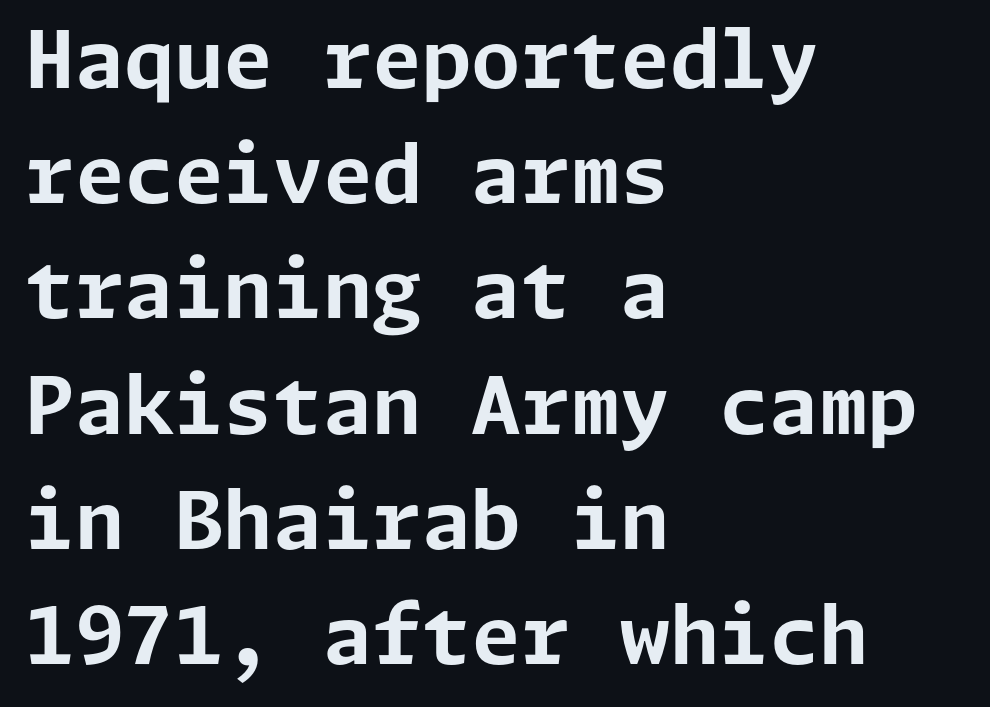
The image shows 80 px bold sans-serif type, upright; set left-aligned, normal line spacing (1.44x), normal letter spacing, not underlined; low stroke contrast and a medium x-height.
